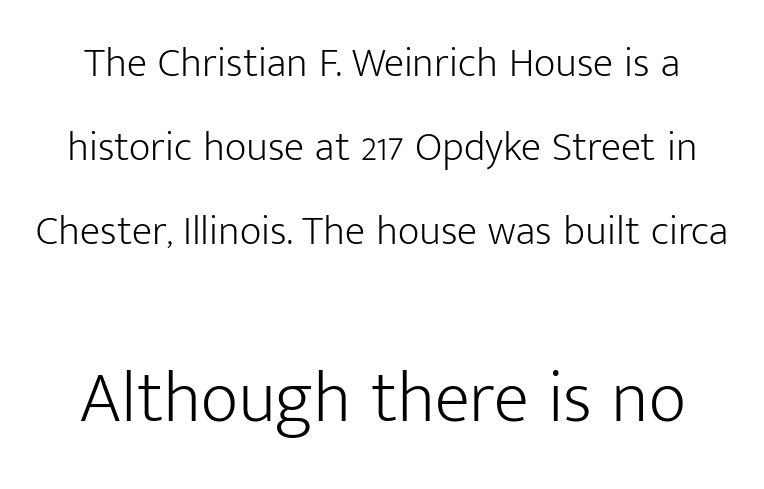
{"serif": "no", "italic": "no", "bold": "no", "weight": "light", "width": "normal", "stroke_contrast": "low", "x_height": "medium", "monospaced": "no", "underline": "no", "line_spacing": "loose", "line_spacing_ratio": 2.0, "letter_spacing": "normal", "letter_spacing_em": 0.0, "larger_block": "second", "size_ratio": 1.74, "glyph_px": 73}
